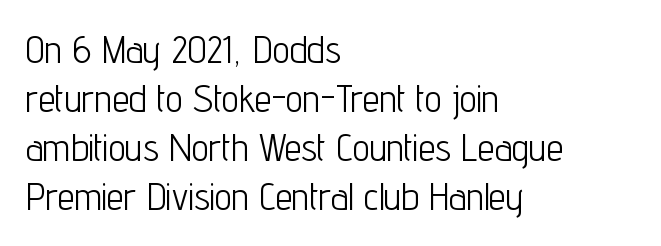
The image shows 38 px light, condensed sans-serif type, upright; set left-aligned, normal line spacing (1.29x), normal letter spacing, not underlined; low stroke contrast and a medium x-height.
